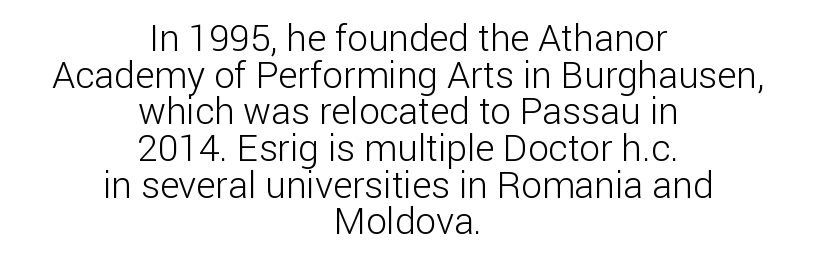
The image shows 37 px light sans-serif type, upright; set centered, tight line spacing (0.99x), normal letter spacing, not underlined; low stroke contrast and a medium x-height.
